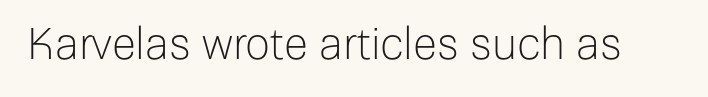
The passage shown is typed in a proportional face where columns would drift. In terms of letterform style, serifs are entirely absent. Decoration check: the copy has no underline. This is not heavy type; no bold has been used.
